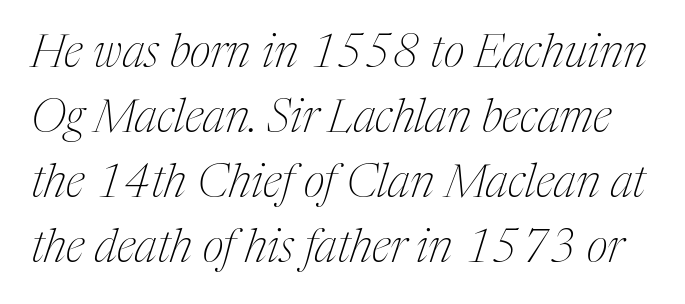
Q: Is the text bold? A: No.
Q: Is the text italic (slanted)? A: Yes, it leans right by about 17 degrees.
Q: Is the typeface a serif or a sans-serif typeface? A: Serif.
Q: Is the text underlined? A: No.
Q: Is the spacing between letters normal or unusually wide? A: Normal.
Q: Is the spacing between lines tight, normal or loose? A: Normal.
Q: Width (condensed, normal, or wide)? A: Condensed.
Q: Stroke contrast? A: Medium.
Q: x-height? A: Medium.
Q: Monospaced? A: No.
